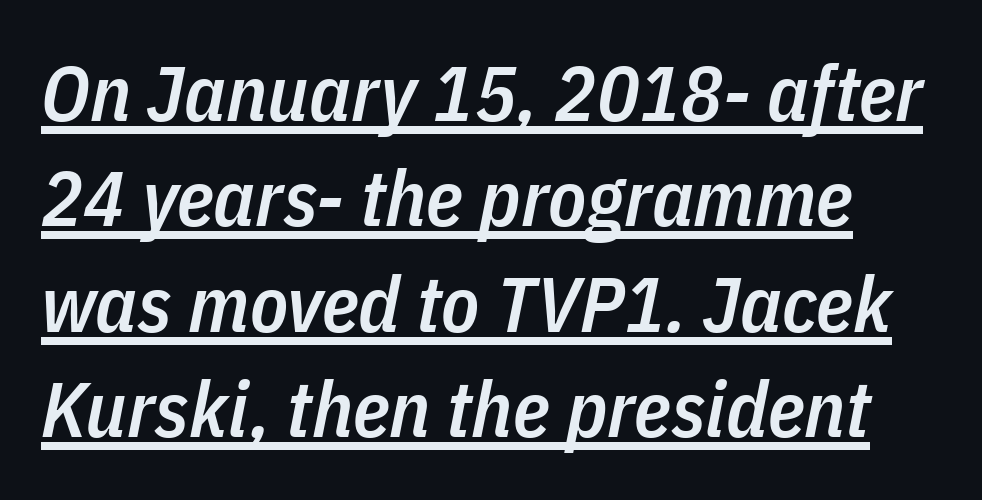
You can see a thin bar hugging the bottom of the glyphs. Tracking value appears to be zero — textbook default spacing. The line-height multiplier appears to be the usual default. Students, this is semibold: more ink than regular, less than bold.
